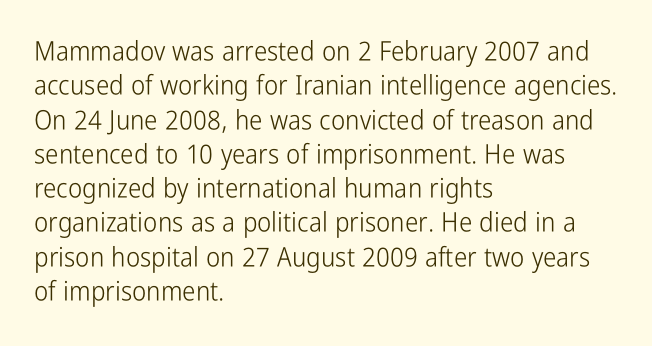
The letterforms sit at book weight or below. Honestly, the letter spacing is just normal — you wouldn't notice it. The type sits square on the baseline with zero lean. Unmarked baselines from the first word to the last. The text block is weighted toward the left margin, trailing off unevenly rightward. The designer left line spacing at the default.
